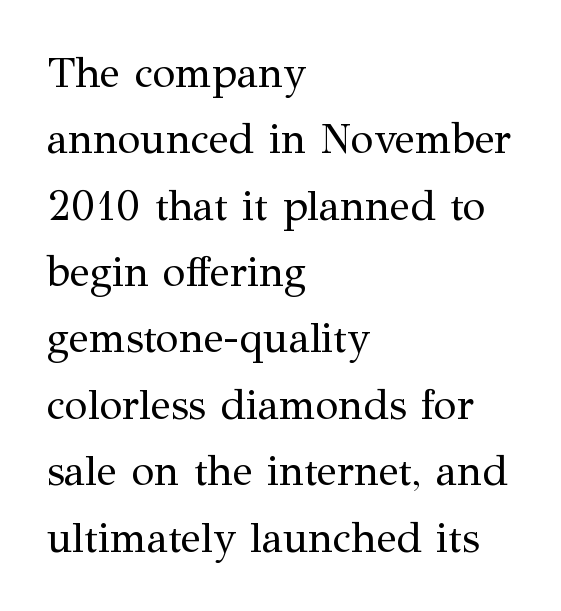
The image shows 42 px regular-weight serif type, upright; set left-aligned, normal line spacing (1.58x), normal letter spacing, not underlined; medium stroke contrast and a medium x-height.
